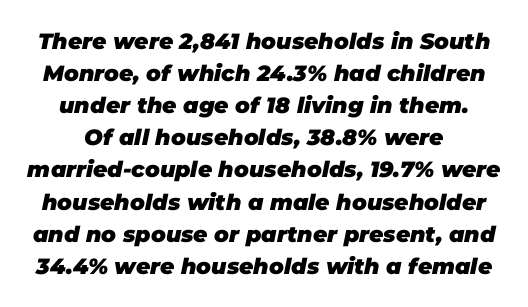
The rows are spaced the way most documents space them. I'd describe the lettering as bold — thick and assertive. There's an unmistakable incline to the writing here. Glyph-to-glyph distance matches everyday printed text.
